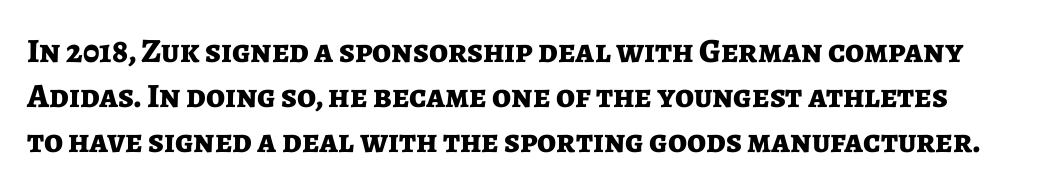
Check under the words: just untouched page. Reading down the column, the eye jumps a familiar distance to each next line. The lettering stays uniformly vertical, giving the passage a roman look. You could not count columns in this text — the font is proportionally spaced.
